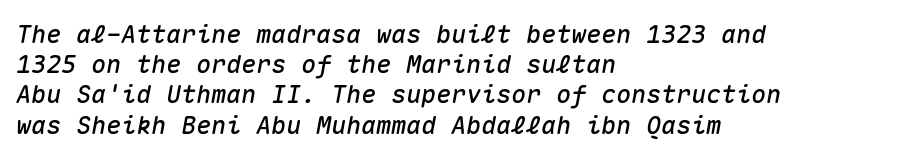
The paragraph has a hard left edge and a soft right edge. The area under the type is left untouched. Characters follow at the spacing the type designer built in. This is oblique type, the kind used for emphasis or titles.
